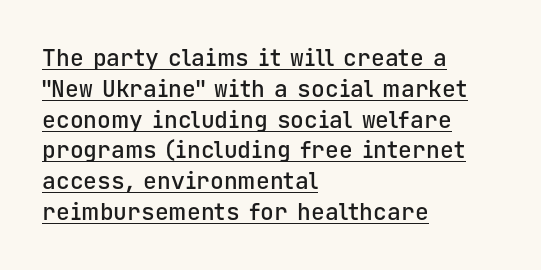
{"italic": "no", "bold": "semi", "underline": "yes", "align": "left", "line_spacing": "normal", "line_spacing_ratio": 1.34, "letter_spacing": "normal", "letter_spacing_em": 0.0, "glyph_px": 23}
